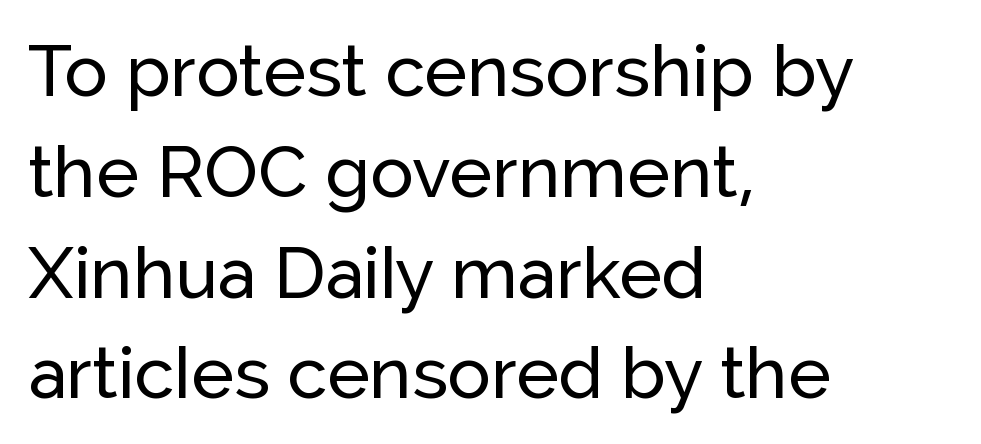
The baseline area is clear. Notice how descenders clear the ascenders below comfortably — that's standard leading. Rendered with straight, roman letterforms. These lines keep a tight, regular rhythm from letter to letter. The text was rendered using a sans face with plain stroke endings. Casual observation: everything's shoved over to the left.
